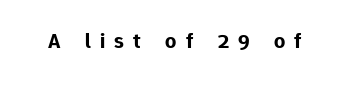
The image shows 22 px bold type, upright; set unusually wide letter spacing (+0.42 em), not underlined.
